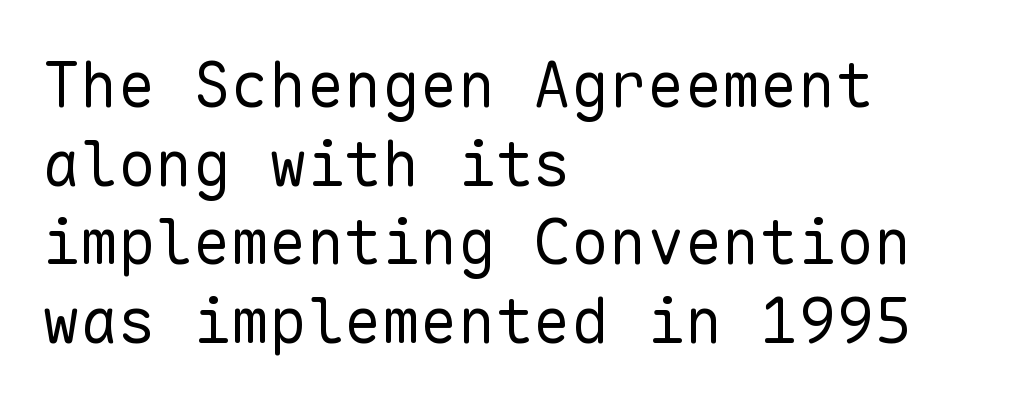
The image shows 63 px regular-weight sans-serif type, upright, monospaced; set left-aligned, normal line spacing (1.25x), normal letter spacing, not underlined; low stroke contrast and a medium x-height.
